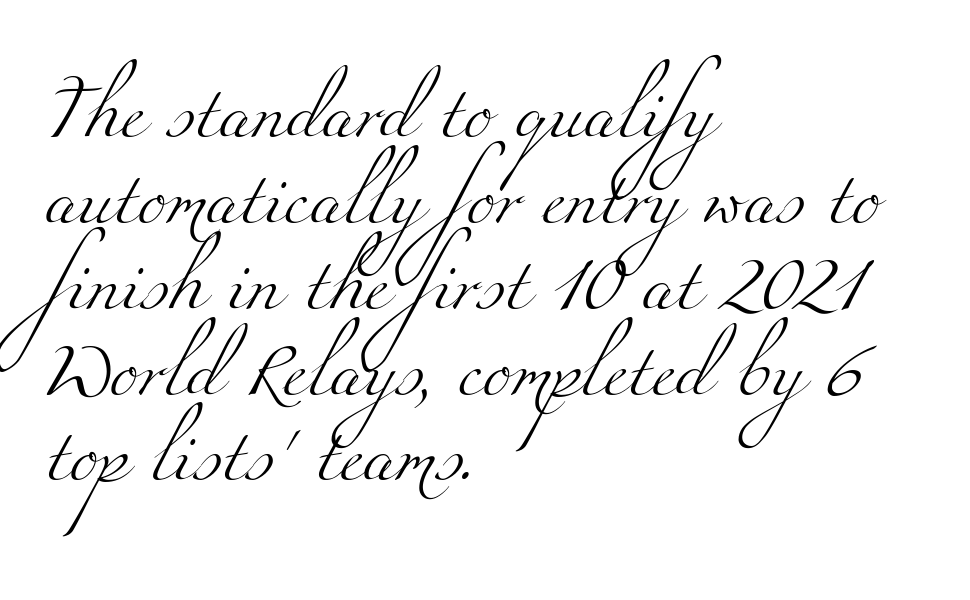
{"bold": "no", "weight": "light", "width": "wide", "stroke_contrast": "medium", "x_height": "small", "monospaced": "no", "underline": "no", "align": "left", "line_spacing": "normal", "line_spacing_ratio": 1.59, "letter_spacing": "normal", "letter_spacing_em": 0.0, "glyph_px": 54}
